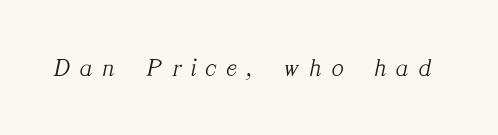
The image shows 25 px text type, italic (leaning right); set unusually wide letter spacing (+0.42 em), not underlined.
